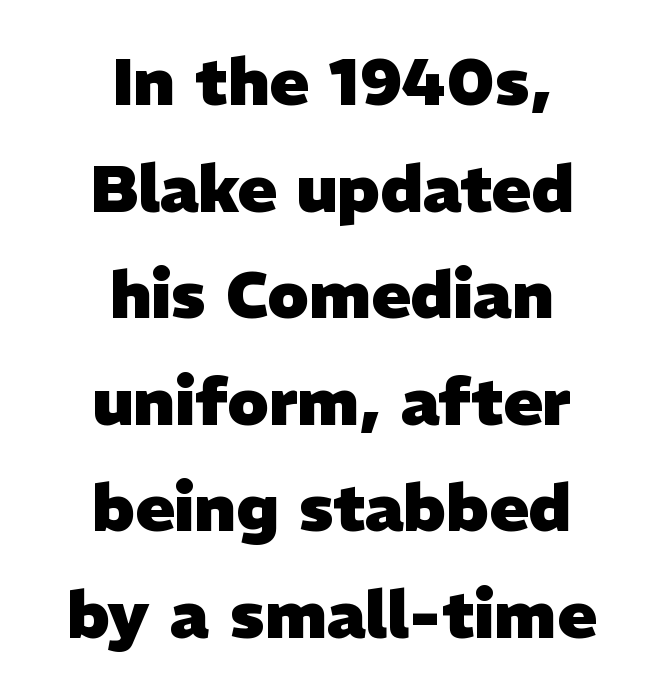
{"serif": "no", "bold": "yes", "weight": "heavy", "width": "normal", "stroke_contrast": "low", "x_height": "medium", "monospaced": "no", "underline": "no", "align": "center", "line_spacing": "normal", "line_spacing_ratio": 1.64, "letter_spacing": "normal", "letter_spacing_em": 0.0, "glyph_px": 65}
